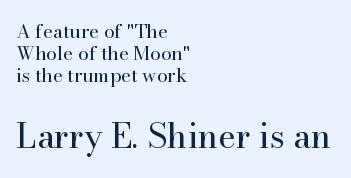
Q: Is the text bold? A: No.
Q: Is the text italic (slanted)? A: No, it is upright.
Q: Is the typeface a serif or a sans-serif typeface? A: Serif.
Q: Is the text underlined? A: No.
Q: How is the paragraph aligned? A: Left-aligned.
Q: Is the spacing between letters normal or unusually wide? A: Normal.
Q: Is the spacing between lines tight, normal or loose? A: Tight.
Q: Which block of text is set in a larger size, the first (top) or the second (bottom)? A: The second (bottom) one.
Q: Width (condensed, normal, or wide)? A: Normal.
Q: Stroke contrast? A: High.
Q: x-height? A: Small.
Q: Monospaced? A: No.
